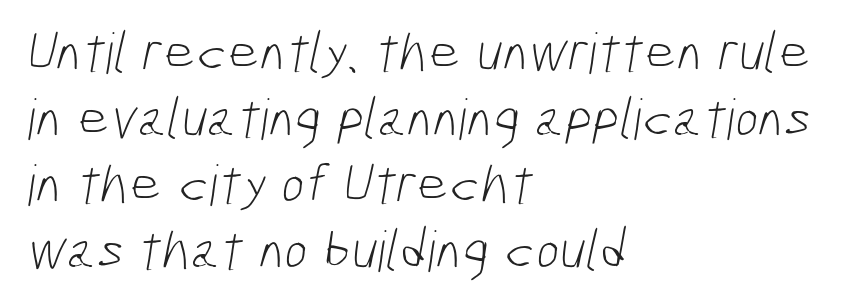
Q: Is the text bold? A: No.
Q: Is the typeface a serif or a sans-serif typeface? A: Sans-serif.
Q: Is the text underlined? A: No.
Q: How is the paragraph aligned? A: Left-aligned.
Q: Is the spacing between letters normal or unusually wide? A: Normal.
Q: Width (condensed, normal, or wide)? A: Condensed.
Q: Stroke contrast? A: Low.
Q: x-height? A: Medium.
Q: Monospaced? A: No.
